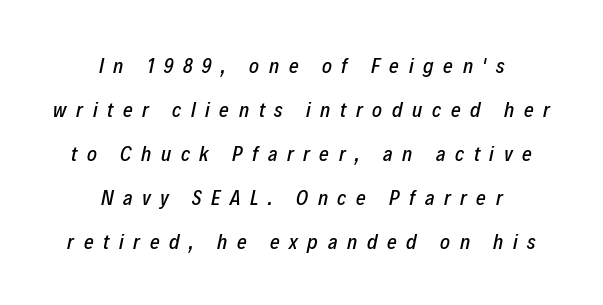
{"italic": "yes", "lean": "right", "slant_degrees": 12, "underline": "no", "align": "center", "line_spacing": "loose", "line_spacing_ratio": 2.1, "letter_spacing": "wide", "letter_spacing_em": 0.46, "glyph_px": 21}
